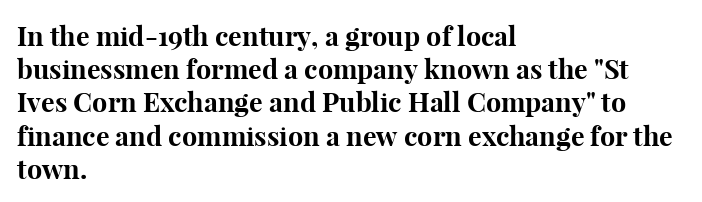
The image shows 27 px bold type, upright; set left-aligned, line spacing 1.23x, normal letter spacing, not underlined.
